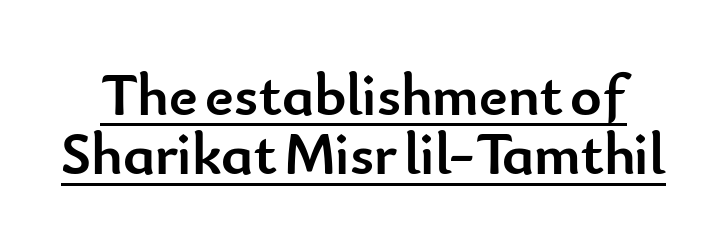
You can tell from the bare stems that sans-serif type was used. Look at the tracking — it's just the regular setting, nothing added. Character widths vary here, with narrow letters taking less room than wide ones. Pretty heavy lettering here — definitely bold.
